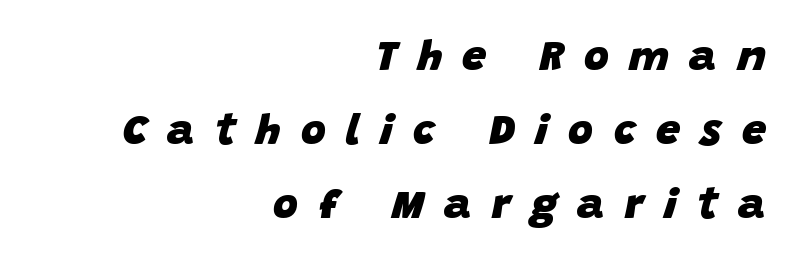
The image shows 43 px heavy type, italic (leaning right); set right-aligned, line spacing 1.72x, unusually wide letter spacing (+0.47 em), not underlined; low stroke contrast and a large x-height.
